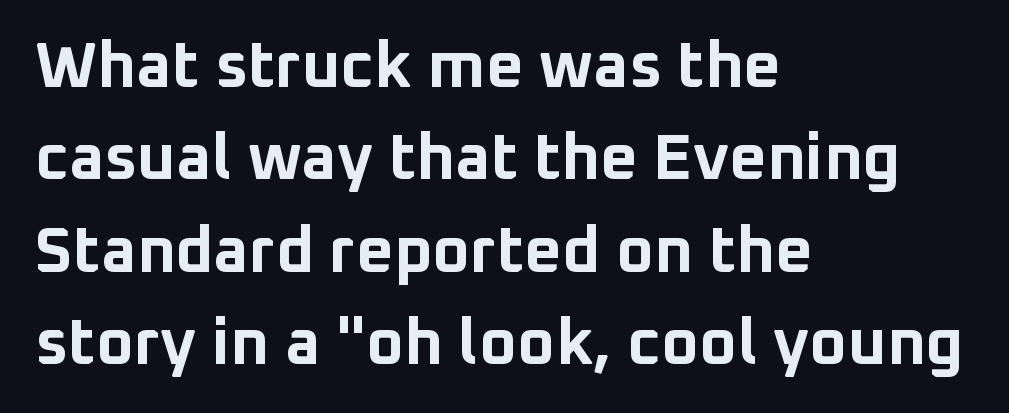
Between one letter and the next there's only the usual sliver of space. Line starts are locked; line ends wander. Do the letters lean? They stand straight. Emphasis by weight is at full strength: bold.
